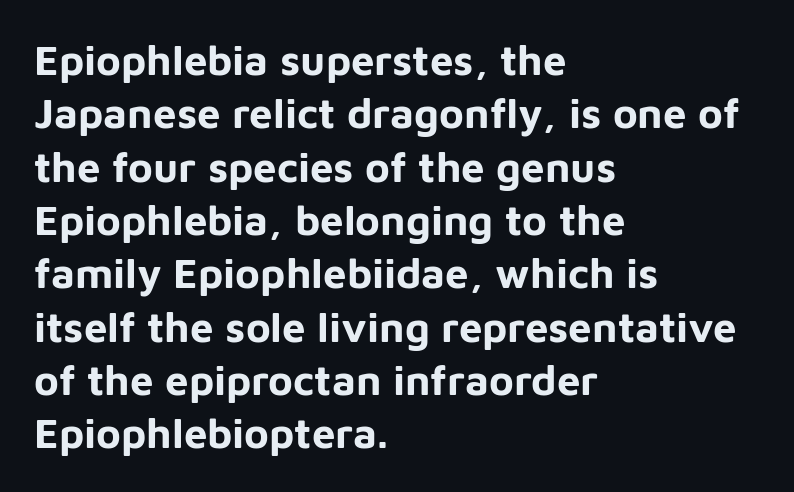
Short note: letters normally spaced. Is this a fixed-width face? No — the glyphs have proportional, varying widths. Interline gaps are of average width in this sample. Does the type have serifs? No, each stem ends abruptly. The letters stand upright; this is a roman face. The sample has been set heavy, in full bold.
